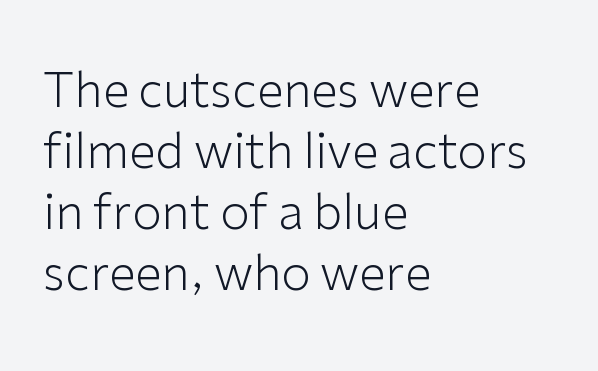
Check where the strokes stop: nothing finishes them off — pure sans. Caption: face not bold, strokes unweighted. The lines sit at an ordinary, default distance from one another. The font's upright variant was chosen for this text. Left-aligned paragraph, ragged on the right. Descenders are the only things crossing below the line.
